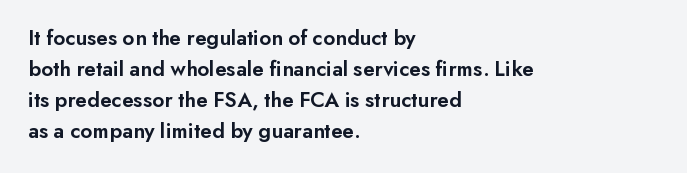
The image shows 22 px text type, upright; set left-aligned, normal line spacing (1.41x), normal letter spacing, not underlined.
